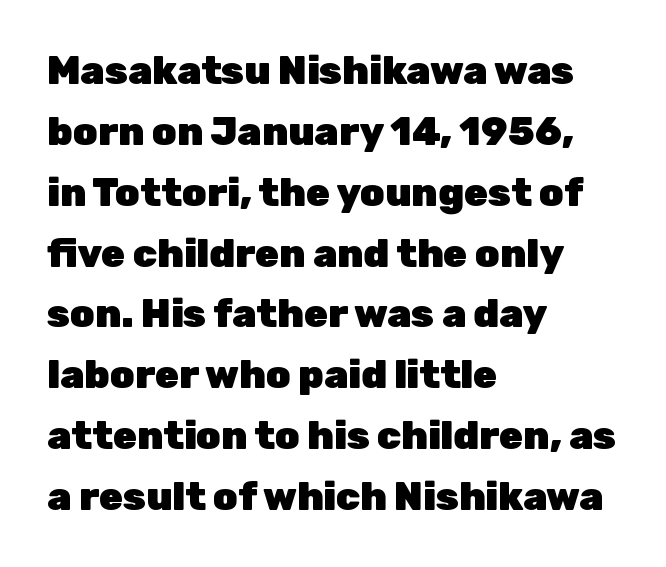
Q: Is the text bold? A: Yes.
Q: Is the text italic (slanted)? A: No, it is upright.
Q: Is the typeface a serif or a sans-serif typeface? A: Sans-serif.
Q: Is the text underlined? A: No.
Q: How is the paragraph aligned? A: Left-aligned.
Q: Is the spacing between letters normal or unusually wide? A: Normal.
Q: Is the spacing between lines tight, normal or loose? A: Normal.
Q: Width (condensed, normal, or wide)? A: Normal.
Q: Stroke contrast? A: Low.
Q: x-height? A: Medium.
Q: Monospaced? A: No.
